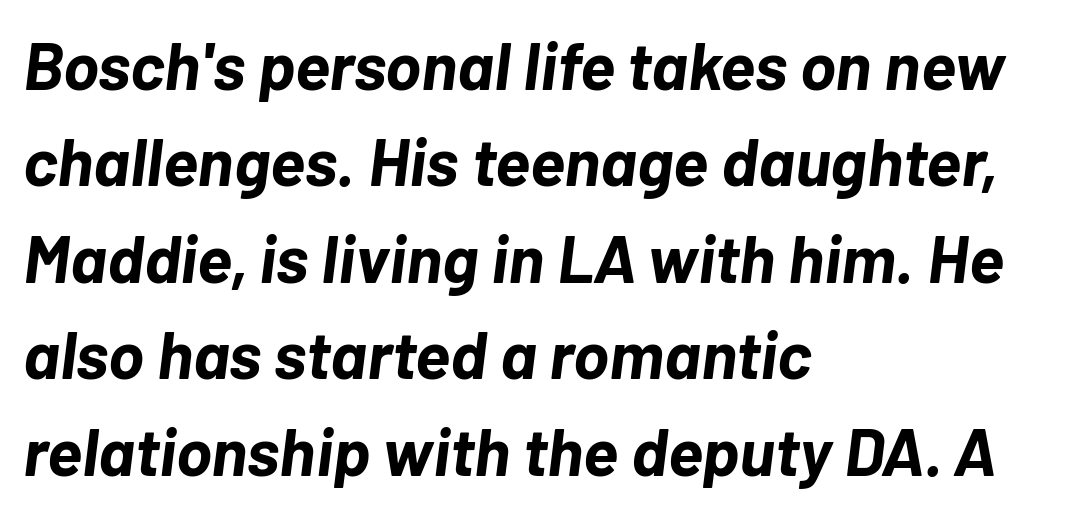
Q: Is the text bold? A: Yes.
Q: Is the text italic (slanted)? A: Yes, it leans right by about 7 degrees.
Q: Is the text underlined? A: No.
Q: How is the paragraph aligned? A: Left-aligned.
Q: Is the spacing between letters normal or unusually wide? A: Normal.
Q: Is the spacing between lines tight, normal or loose? A: Normal.
Q: Width (condensed, normal, or wide)? A: Normal.
Q: Stroke contrast? A: Low.
Q: x-height? A: Medium.
Q: Monospaced? A: No.
